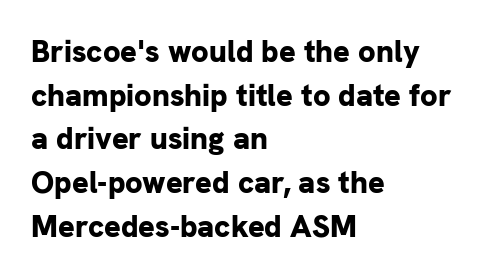
{"serif": "no", "italic": "no", "bold": "yes", "weight": "bold", "width": "normal", "stroke_contrast": "low", "x_height": "medium", "monospaced": "no", "underline": "no", "align": "left", "line_spacing": "normal", "line_spacing_ratio": 1.41, "letter_spacing": "normal", "letter_spacing_em": 0.0, "glyph_px": 31}
